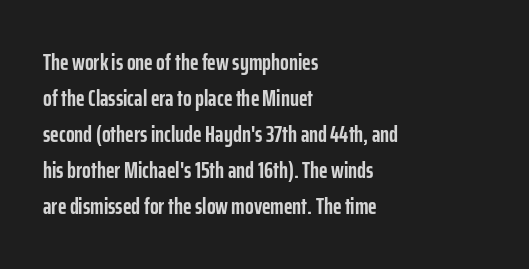
{"italic": "no", "bold": "yes", "underline": "no", "align": "left", "line_spacing": "normal", "line_spacing_ratio": 1.57, "letter_spacing": "normal", "letter_spacing_em": 0.0, "glyph_px": 23}
